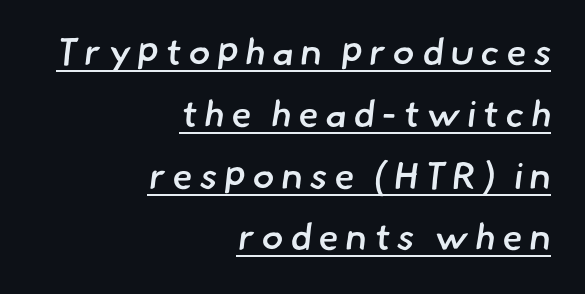
Q: Is the text bold? A: Semi-bold.
Q: Is the typeface a serif or a sans-serif typeface? A: Sans-serif.
Q: Is the text underlined? A: Yes.
Q: How is the paragraph aligned? A: Right-aligned.
Q: Is the spacing between lines tight, normal or loose? A: Normal.
Q: Width (condensed, normal, or wide)? A: Normal.
Q: Stroke contrast? A: Low.
Q: x-height? A: Small.
Q: Monospaced? A: No.
